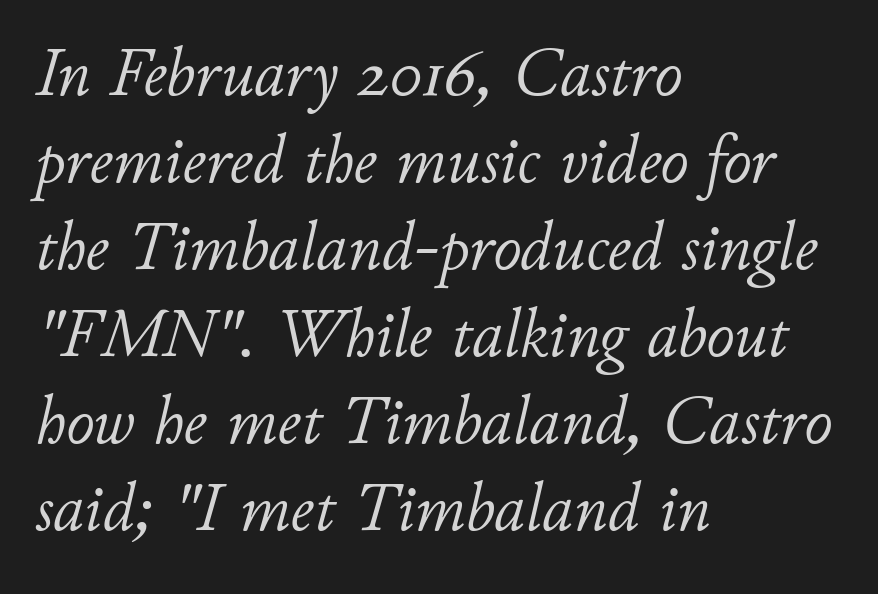
No extra tracking has been applied to these lines. Tall strokes in this sample are angled rather than plumb. Bold? No — there's no thickening of the strokes. The paragraph shown leans on its left margin.
